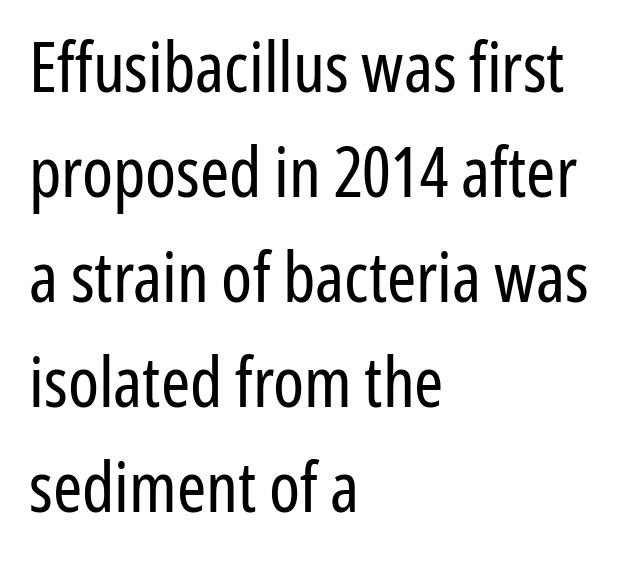
Is the block centered? No — it sits flush against the left margin. What kind of face is this? One without serifs — a sans. This rendering features lettering with no underline. Rows of type keep a routine distance in the vertical direction.
